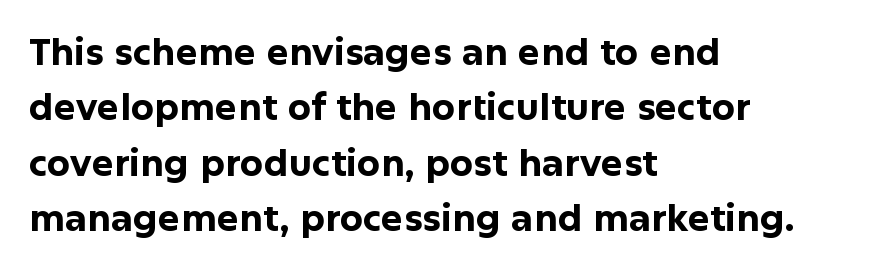
The image shows 37 px bold sans-serif type, upright; set left-aligned, normal line spacing (1.5x), normal letter spacing, not underlined; low stroke contrast and a medium x-height.
